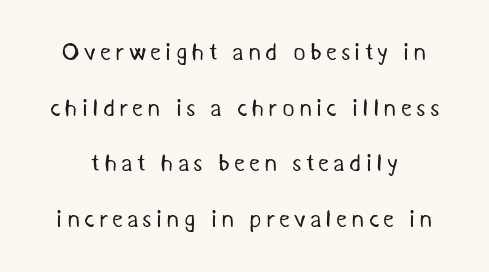
{"bold": "no", "underline": "no", "line_spacing": "loose", "line_spacing_ratio": 2.32, "glyph_px": 24}
